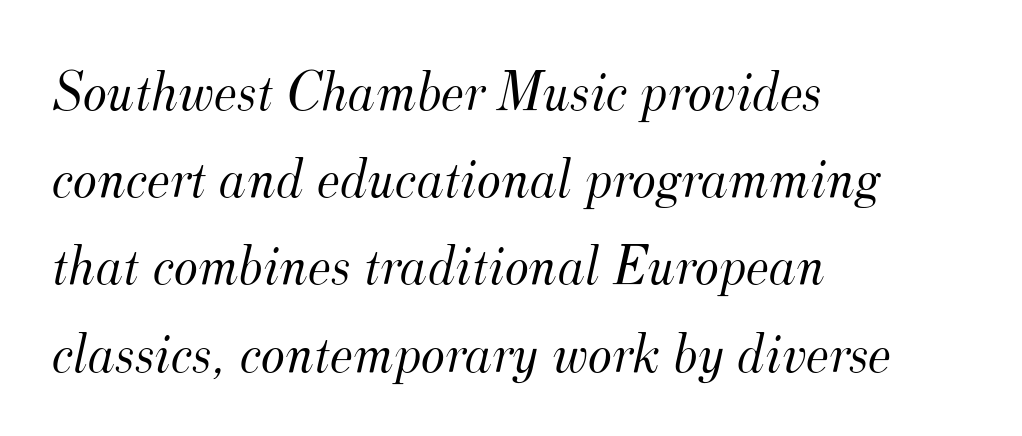
How are the letters spaced? Ordinarily, with no added tracking. Varying glyph widths throughout — classic text-font behaviour. The rendering applies a slant to the glyphs. Casual observation: everything's shoved over to the left. This reads as an unemphasized weight, regular at the heaviest. Letterform terminals end in serifs throughout the passage.
